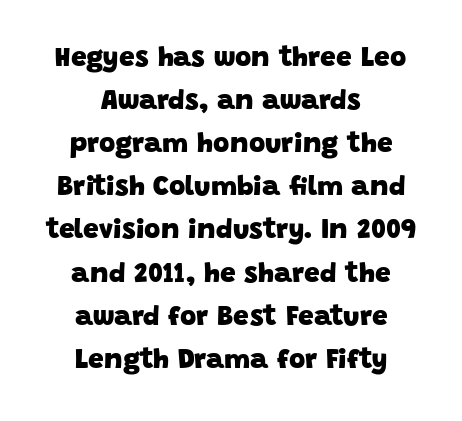
Q: Is the text bold? A: Yes.
Q: Is the typeface a serif or a sans-serif typeface? A: Sans-serif.
Q: Is the text underlined? A: No.
Q: How is the paragraph aligned? A: Centered.
Q: Is the spacing between letters normal or unusually wide? A: Normal.
Q: Is the spacing between lines tight, normal or loose? A: Normal.
Q: Width (condensed, normal, or wide)? A: Normal.
Q: Stroke contrast? A: Low.
Q: x-height? A: Large.
Q: Monospaced? A: No.
